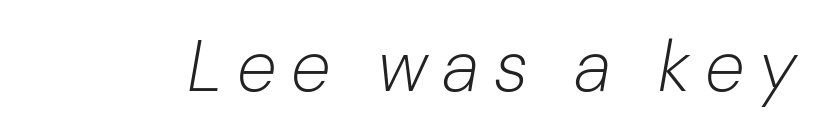
A typesetter would call this proportional, since set widths differ per character. Someone cranked the tracking dial way up on this one. Quick note: underline off. An italicized treatment has been applied to the whole sample. The strokes carry an ordinary text weight at most.
